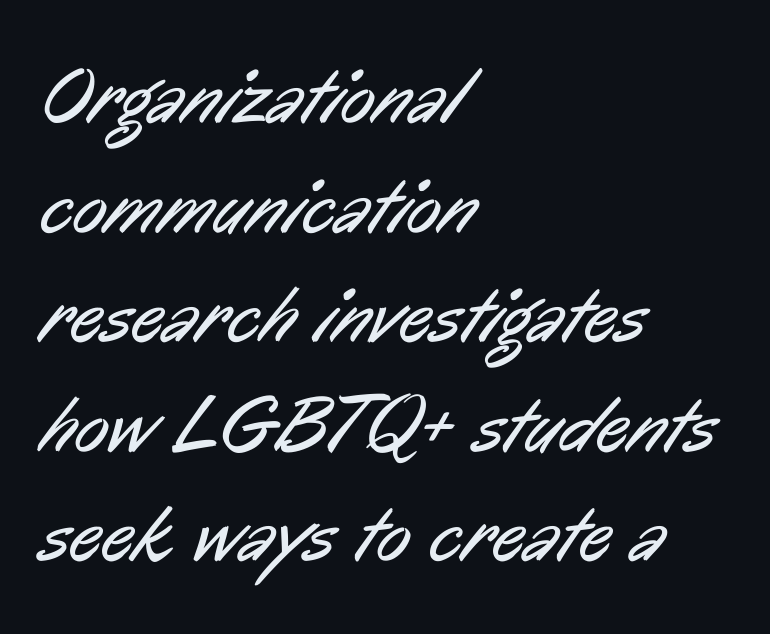
The image shows 80 px regular-weight, condensed sans-serif type; set left-aligned, normal line spacing (1.37x), normal letter spacing, not underlined; low stroke contrast and a medium x-height.
